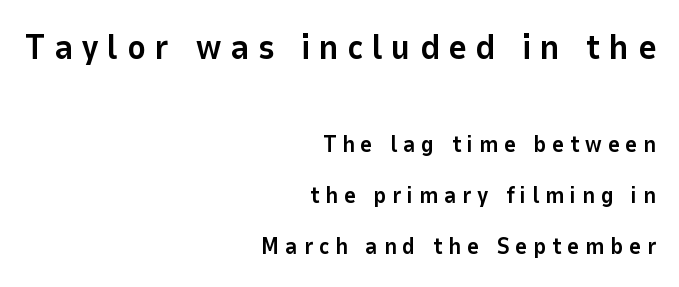
{"serif": "no", "italic": "no", "bold": "yes", "weight": "bold", "width": "normal", "stroke_contrast": "low", "x_height": "medium", "monospaced": "no", "underline": "no", "align": "right", "line_spacing": "loose", "line_spacing_ratio": 2.21, "letter_spacing": "wide", "letter_spacing_em": 0.25, "larger_block": "first", "size_ratio": 1.52, "glyph_px": 35}
